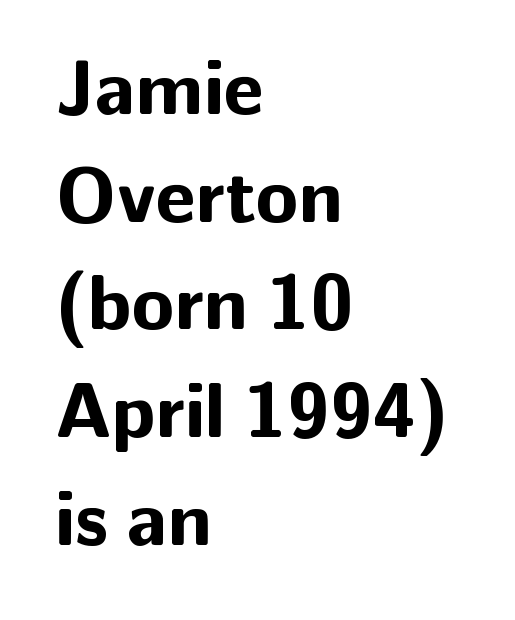
Note the varied advance widths — an 'i' is clearly narrower than an 'm'. This sample uses an upright cut, with every glyph sitting square on the baseline. Weight: bold. Leading: standard. Is the letter spacing exaggerated? No — it looks like the ordinary default.
